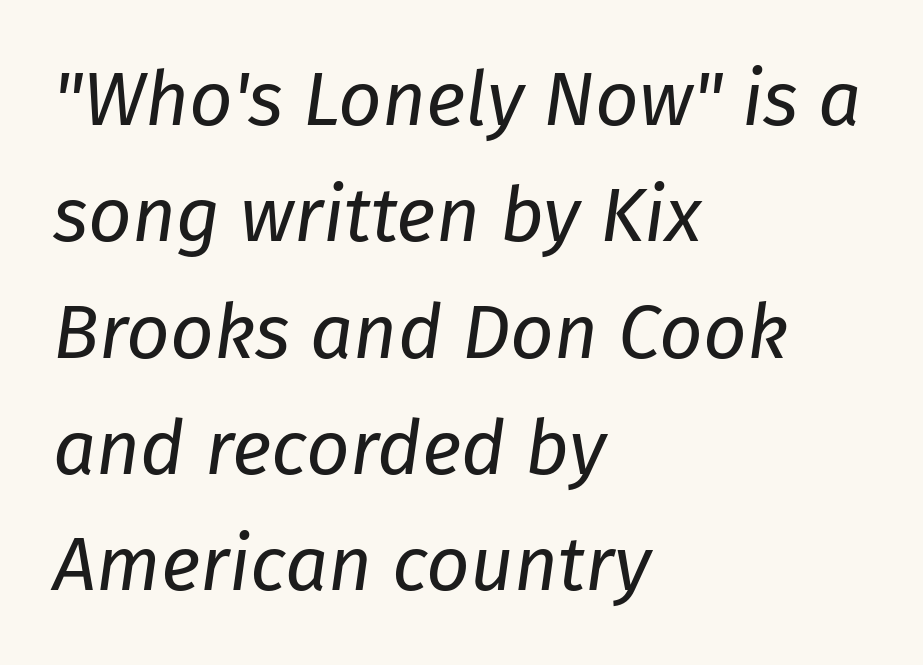
{"italic": "yes", "lean": "right", "slant_degrees": 8, "bold": "no", "weight": "regular", "width": "normal", "stroke_contrast": "low", "x_height": "medium", "monospaced": "no", "underline": "no", "align": "left", "line_spacing": "normal", "line_spacing_ratio": 1.53, "letter_spacing": "normal", "letter_spacing_em": 0.0, "glyph_px": 76}
